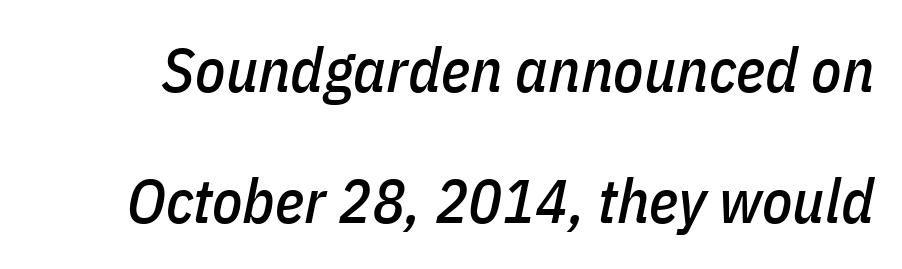
{"italic": "yes", "lean": "right", "slant_degrees": 11, "width": "condensed", "stroke_contrast": "low", "x_height": "medium", "monospaced": "no", "underline": "no", "line_spacing": "loose", "line_spacing_ratio": 2.11, "letter_spacing": "normal", "letter_spacing_em": 0.0, "glyph_px": 62}
